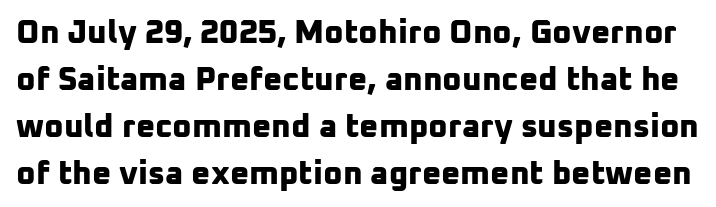
The image shows 33 px bold sans-serif type; set normal line spacing (1.42x), normal letter spacing, not underlined; low stroke contrast and a medium x-height.
